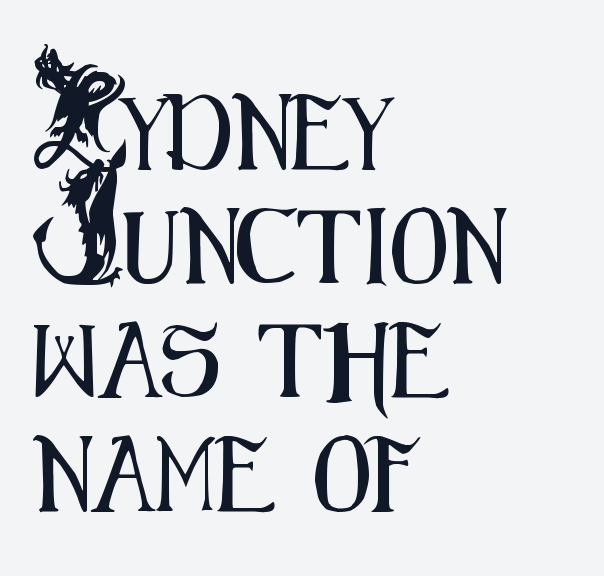
{"serif": "no", "italic": "no", "width": "condensed", "stroke_contrast": "medium", "x_height": "small", "monospaced": "no", "underline": "no", "align": "left", "line_spacing": "normal", "line_spacing_ratio": 1.52, "letter_spacing": "normal", "letter_spacing_em": 0.0, "glyph_px": 75}
